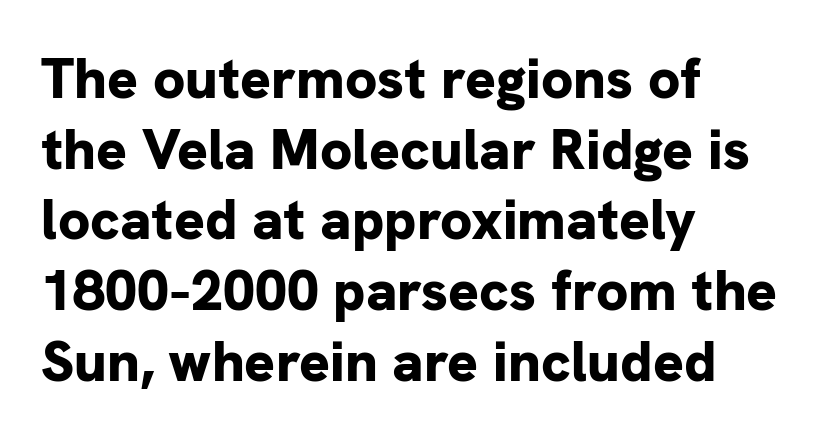
The image shows 57 px bold sans-serif type, upright; set left-aligned, line spacing 1.24x, normal letter spacing, not underlined; low stroke contrast and a medium x-height.
